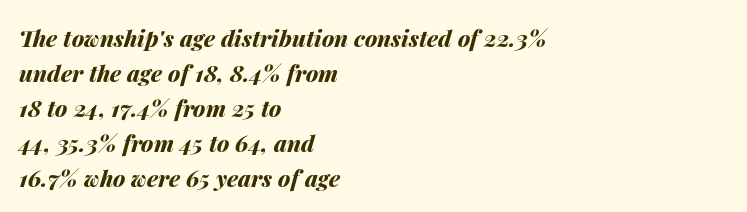
The image shows 23 px bold type, italic (leaning right); set left-aligned, normal line spacing (1.52x), normal letter spacing, not underlined.
